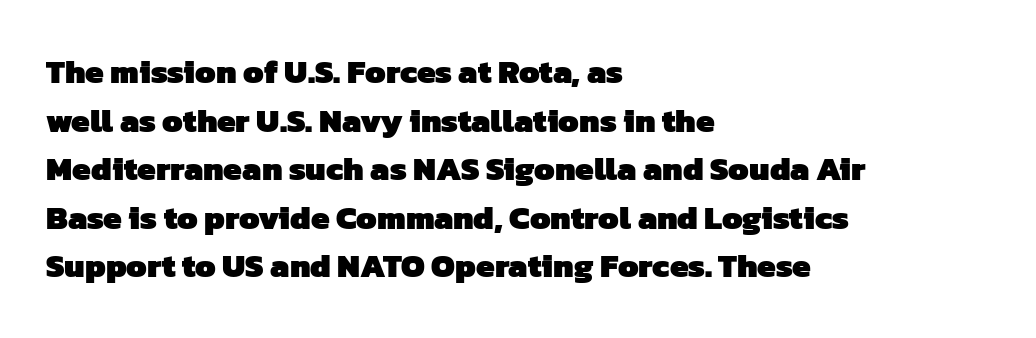
The image shows 33 px heavy sans-serif type; set left-aligned, normal line spacing (1.47x), normal letter spacing, not underlined; low stroke contrast and a medium x-height.
